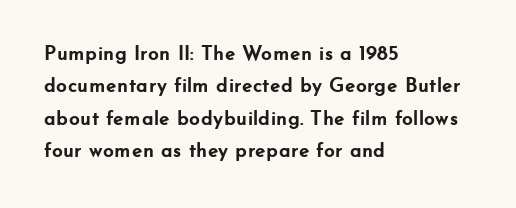
Q: Is the text bold? A: Yes.
Q: Is the text italic (slanted)? A: No, it is upright.
Q: Is the text underlined? A: No.
Q: How is the paragraph aligned? A: Left-aligned.
Q: Is the spacing between letters normal or unusually wide? A: Normal.
Q: Is the spacing between lines tight, normal or loose? A: Normal.
